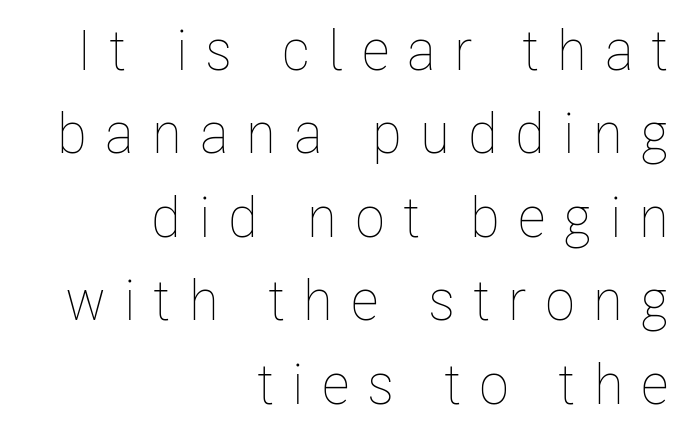
Q: Is the text bold? A: No.
Q: Is the text italic (slanted)? A: No, it is upright.
Q: Is the text underlined? A: No.
Q: How is the paragraph aligned? A: Right-aligned.
Q: Is the spacing between letters normal or unusually wide? A: Unusually wide.
Q: Is the spacing between lines tight, normal or loose? A: Normal.
Q: Width (condensed, normal, or wide)? A: Condensed.
Q: Stroke contrast? A: Low.
Q: x-height? A: Medium.
Q: Monospaced? A: No.
